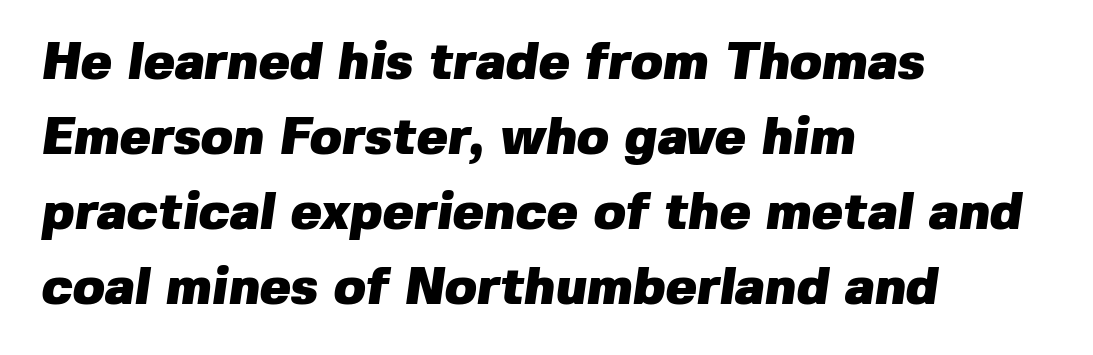
{"serif": "no", "bold": "yes", "weight": "heavy", "width": "normal", "stroke_contrast": "low", "x_height": "medium", "monospaced": "no", "underline": "no", "align": "left", "line_spacing": "normal", "line_spacing_ratio": 1.44, "letter_spacing": "normal", "letter_spacing_em": 0.0, "glyph_px": 52}
